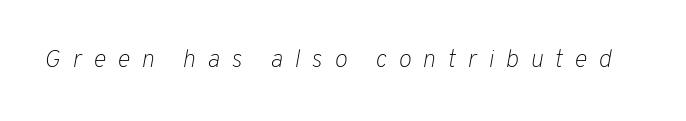
Q: Is the text bold? A: No.
Q: Is the text italic (slanted)? A: Yes, it leans right by about 10 degrees.
Q: Is the text underlined? A: No.
Q: Is the spacing between letters normal or unusually wide? A: Unusually wide.
